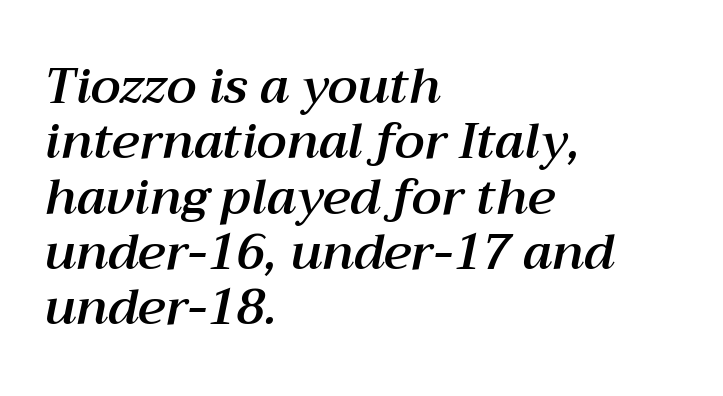
Closely set lines give the paragraph a compact silhouette. A typesetter would call this proportional, since set widths differ per character. A bare baseline throughout the passage. There's an unmistakable incline to the writing here.
